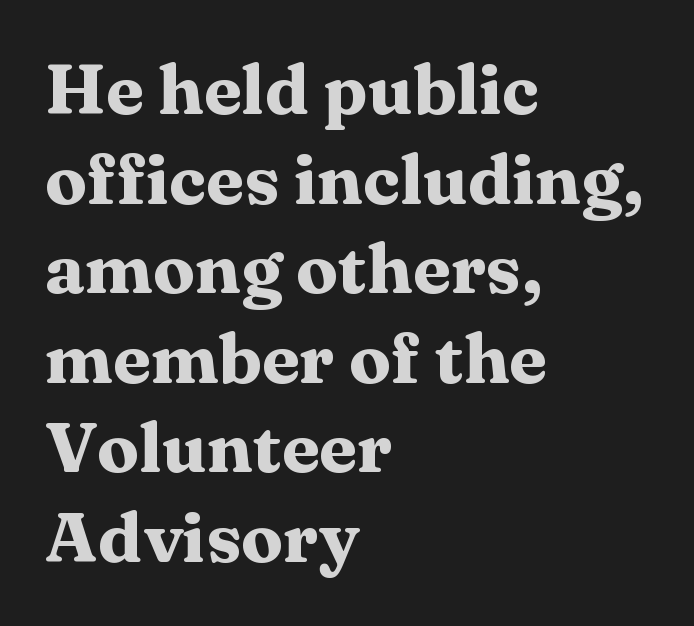
Think of a printed novel: that variable character pitch is what you see here. Serifs: yes, visible at the terminals of the letterforms. The rendering keeps characters at their native spacing. Weight check: bold — yes, fully.
